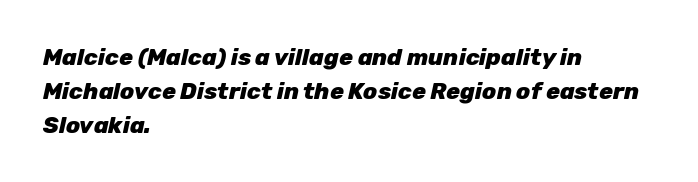
Every letter is thick-stroked: bold, no question. Rule under the text: the space is simply empty. Line spacing here is normal. The paragraph has a hard left edge and a soft right edge.
